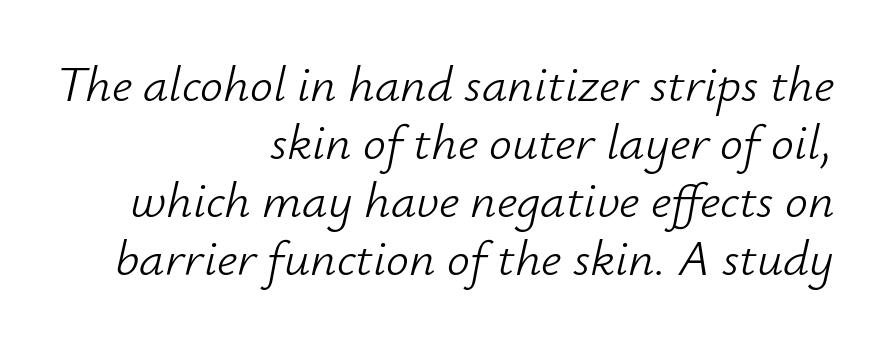
The image shows 51 px light type, italic (leaning right); set right-aligned, tight line spacing (1.14x), normal letter spacing, not underlined; low stroke contrast and a small x-height.
